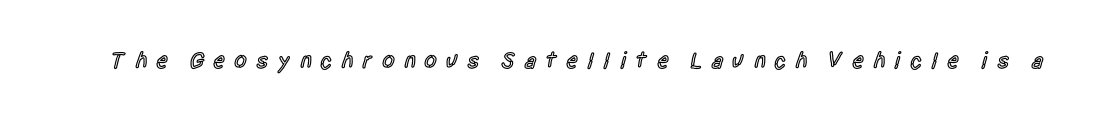
The image shows 23 px text type; set unusually wide letter spacing (+0.38 em), not underlined.
